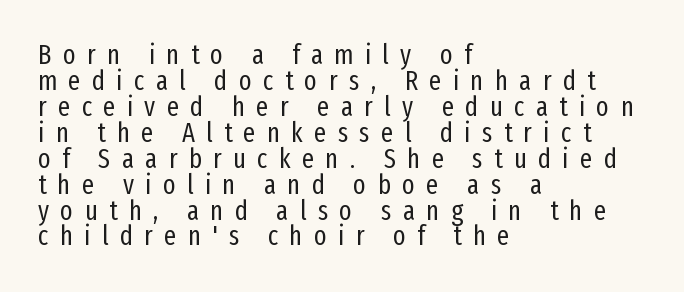
{"italic": "no", "bold": "no", "underline": "no", "align": "left", "line_spacing": "tight", "line_spacing_ratio": 0.96, "letter_spacing": "wide", "letter_spacing_em": 0.42, "glyph_px": 27}
